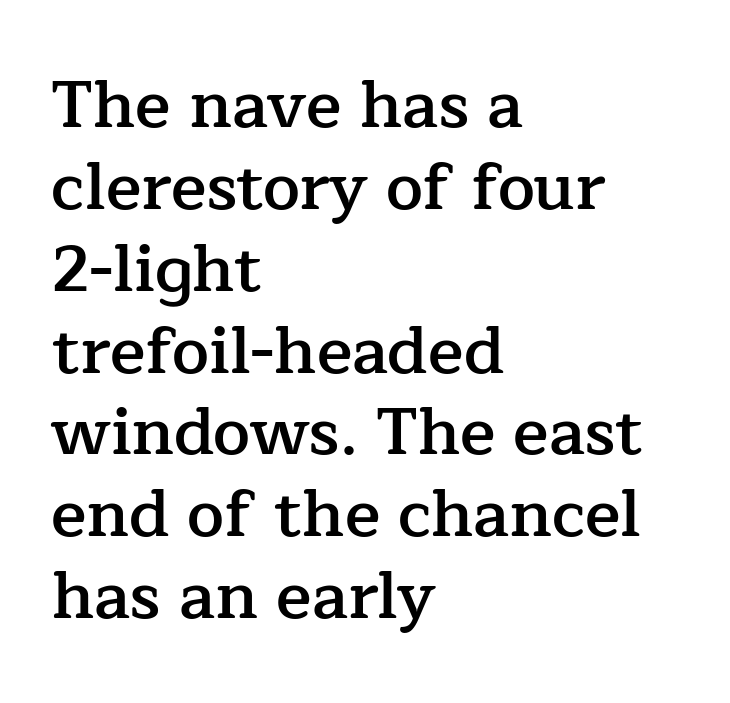
Q: Is the text bold? A: Semi-bold.
Q: Is the text italic (slanted)? A: No, it is upright.
Q: Is the typeface a serif or a sans-serif typeface? A: Serif.
Q: Is the text underlined? A: No.
Q: How is the paragraph aligned? A: Left-aligned.
Q: Is the spacing between letters normal or unusually wide? A: Normal.
Q: Width (condensed, normal, or wide)? A: Normal.
Q: Stroke contrast? A: Low.
Q: x-height? A: Medium.
Q: Monospaced? A: No.
